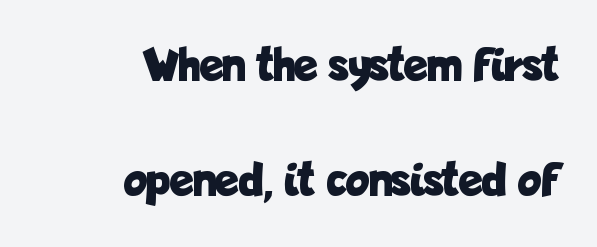
Plain, unruled lines of type. Spacing verdict: proportional, widths tailored to each character. Letterform terminals end flat and unadorned throughout the passage. Every character sits straight up, as roman type does. Heavy-handed strokes throughout: this text is bold. A student would call this right alignment; a typographer would say flush right, rag left.
